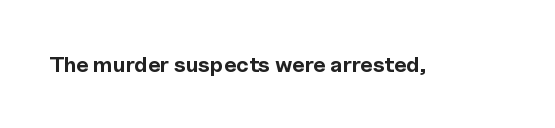
Q: Is the text bold? A: Yes.
Q: Is the text italic (slanted)? A: No, it is upright.
Q: Is the text underlined? A: No.
Q: Is the spacing between letters normal or unusually wide? A: Normal.
